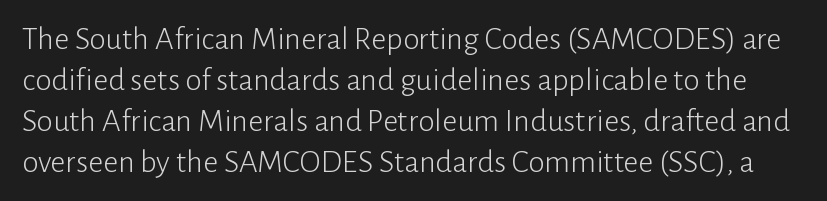
The area under the type is left untouched. Counters stay open thanks to moderate or lighter strokes. The passage shown is typeset with a sans-serif family. Looks like regular typesetting: each glyph gets only the width it needs.
